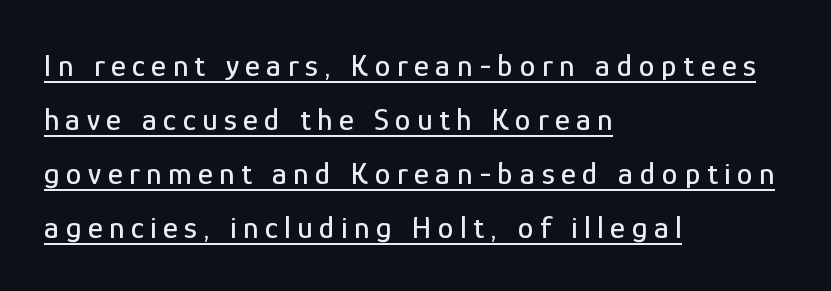
The image shows 32 px condensed sans-serif type, upright; set left-aligned, normal line spacing (1.69x), unusually wide letter spacing (+0.2 em), underlined; low stroke contrast and a medium x-height.
